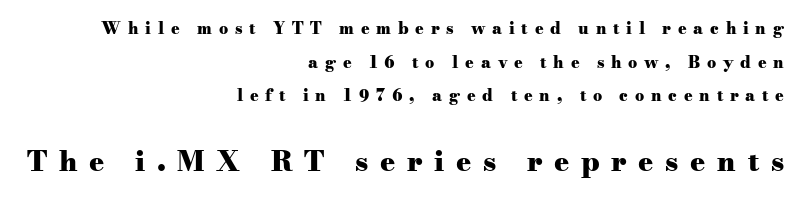
The more generous point size was reserved for the lower chunk. Regarding leading, the lines here are spaced well apart. Notice how thick the strokes are: this is what a full bold looks like. This is serif lettering, the kind often seen in printed books. Which margin do the lines hug? The right one — the left edge is uneven.
